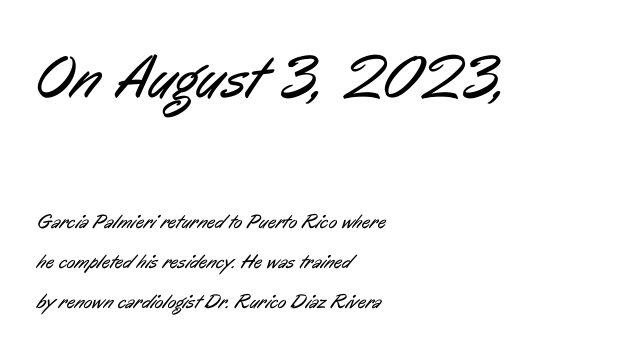
The text was rendered using a sans face with plain stroke endings. Whoever set this made the first block the dominant, larger element. Look at the tracking — it's just the regular setting, nothing added. Beneath every word, the page is bare.
